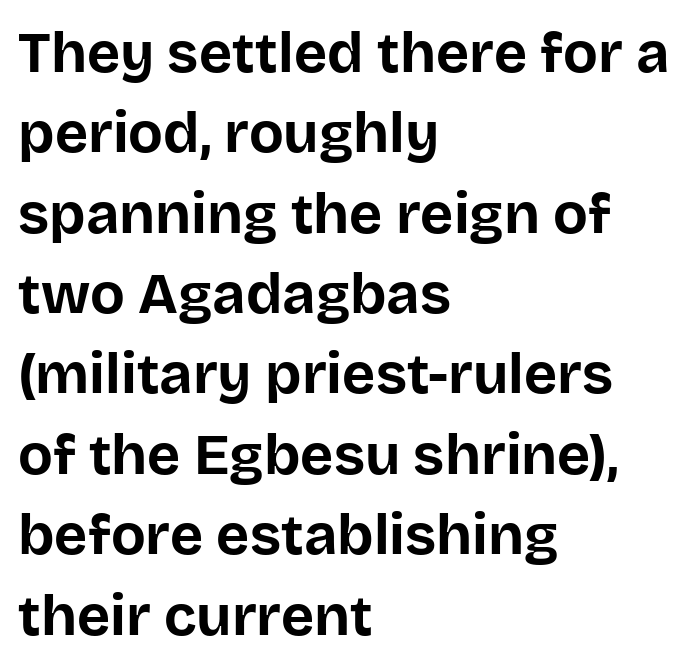
The image shows 57 px bold sans-serif type, upright; set left-aligned, normal line spacing (1.41x), normal letter spacing, not underlined; low stroke contrast and a large x-height.
